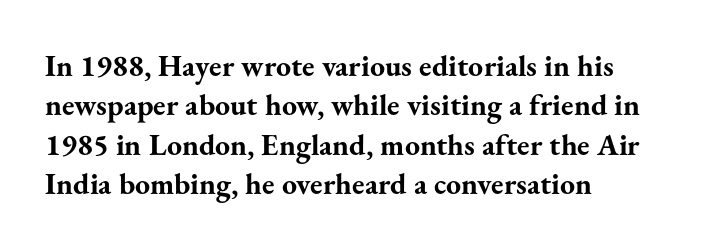
{"serif": "yes", "italic": "no", "bold": "yes", "weight": "bold", "width": "normal", "stroke_contrast": "medium", "x_height": "small", "monospaced": "no", "underline": "no", "align": "left", "line_spacing": "normal", "line_spacing_ratio": 1.31, "letter_spacing": "normal", "letter_spacing_em": 0.0, "glyph_px": 30}
